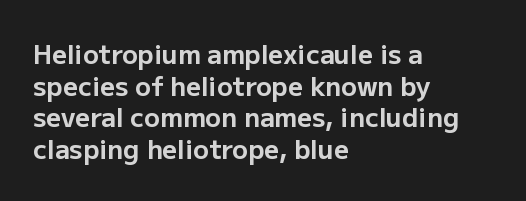
I'd describe the lettering as bold — thick and assertive. Words appear dense and cohesive because spacing is normal. Reading down the block, your eye returns to a fixed left position each line. The lettering holds an erect, upright posture throughout. Descender tails drop into unmarked territory.
